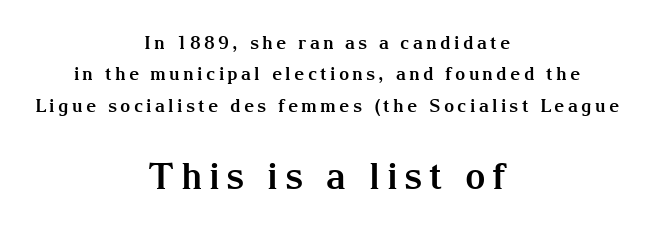
Q: Is the text bold? A: Yes.
Q: Is the text italic (slanted)? A: No, it is upright.
Q: Is the typeface a serif or a sans-serif typeface? A: Serif.
Q: Is the text underlined? A: No.
Q: How is the paragraph aligned? A: Centered.
Q: Which block of text is set in a larger size, the first (top) or the second (bottom)? A: The second (bottom) one.
Q: Width (condensed, normal, or wide)? A: Normal.
Q: Stroke contrast? A: Medium.
Q: x-height? A: Medium.
Q: Monospaced? A: No.
